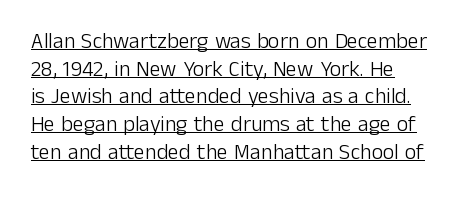
{"italic": "no", "bold": "no", "underline": "yes", "align": "left", "line_spacing": "normal", "line_spacing_ratio": 1.26, "letter_spacing": "normal", "letter_spacing_em": 0.0, "glyph_px": 22}
